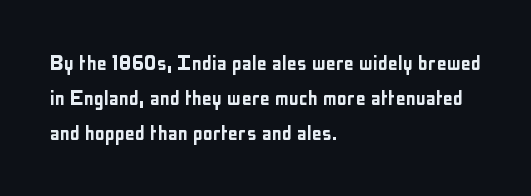
The image shows 25 px text type, upright; set left-aligned, normal line spacing (1.41x), normal letter spacing, not underlined.
